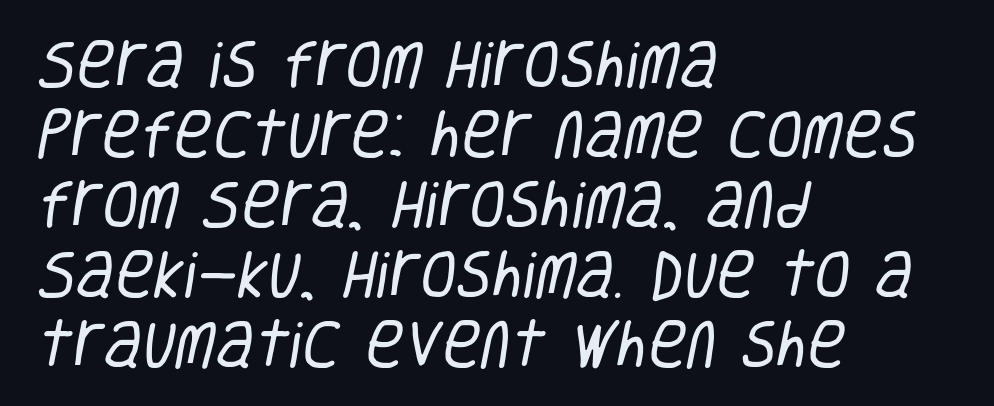
{"serif": "no", "bold": "no", "weight": "regular", "width": "condensed", "stroke_contrast": "low", "x_height": "large", "monospaced": "no", "underline": "no", "align": "left", "line_spacing": "normal", "line_spacing_ratio": 1.32, "letter_spacing": "normal", "letter_spacing_em": 0.0, "glyph_px": 53}
